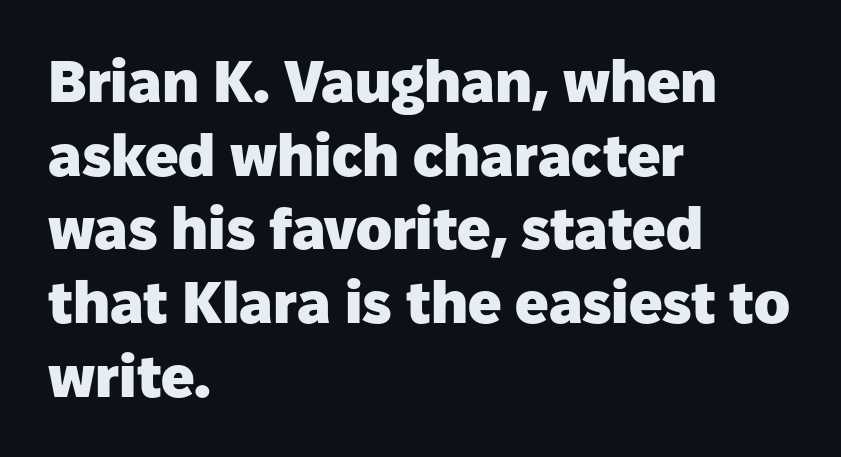
Q: Is the text bold? A: Yes.
Q: Is the text italic (slanted)? A: No, it is upright.
Q: Is the typeface a serif or a sans-serif typeface? A: Sans-serif.
Q: Is the text underlined? A: No.
Q: How is the paragraph aligned? A: Left-aligned.
Q: Is the spacing between letters normal or unusually wide? A: Normal.
Q: Is the spacing between lines tight, normal or loose? A: Normal.
Q: Width (condensed, normal, or wide)? A: Normal.
Q: Stroke contrast? A: Low.
Q: x-height? A: Medium.
Q: Monospaced? A: No.
